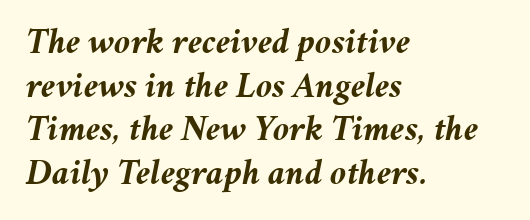
These lines are rendered in a variable-pitch font. The string is rendered with underlining switched off. This is heavy type, rendered in bold. The horizontal fit of the characters is conventional and even. These lines stack with their left ends in a neat column. Style check: oblique.
